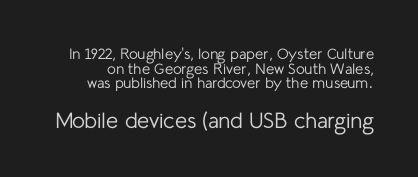
Underlining? Definitely not there. Unbolded letterforms with no extra heft. The following chunk of copy outweighs the initial chunk in type size. The letters stand straight up with perfectly vertical stems.
